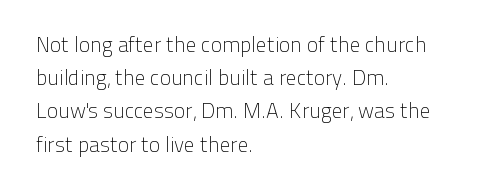
The face looks like a standard text weight, possibly lighter. Short and long lines alike share a common starting point at left. Vertically, the passage feels balanced, rows spaced as you'd expect. A bare baseline throughout the passage. Here the glyphs are tracked normally, forming tight word shapes.
